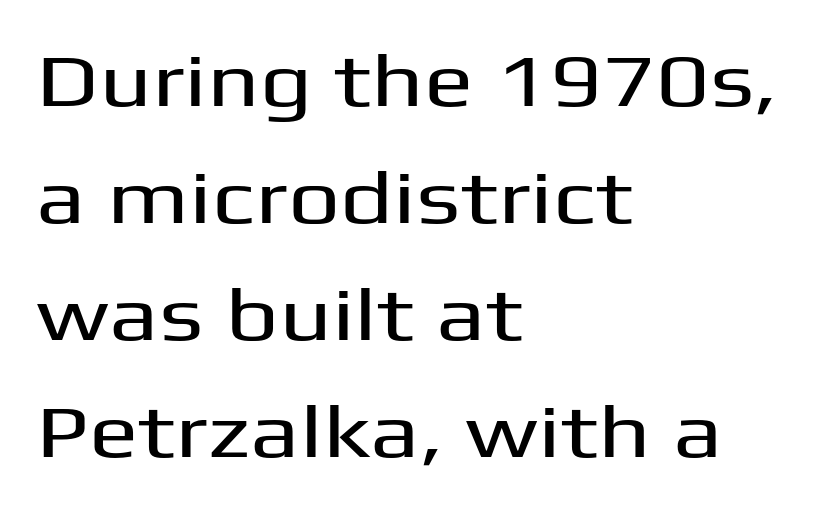
Letterform terminals end flat and unadorned throughout the passage. Clear beneath every line of the passage. Proportional: the letters do not fall into vertical columns. These lines were composed using upright roman letters.
